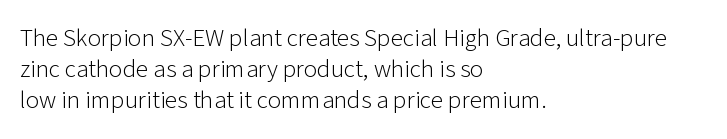
Q: Is the text bold? A: No.
Q: Is the text italic (slanted)? A: No, it is upright.
Q: Is the text underlined? A: No.
Q: How is the paragraph aligned? A: Left-aligned.
Q: Is the spacing between letters normal or unusually wide? A: Normal.
Q: Is the spacing between lines tight, normal or loose? A: Normal.
